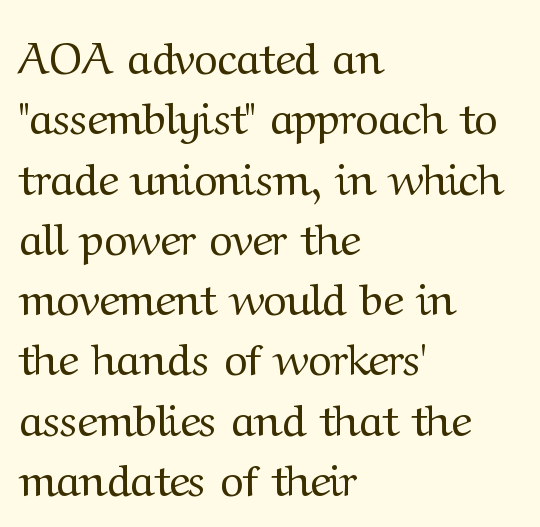
{"serif": "yes", "italic": "no", "bold": "no", "weight": "regular", "width": "normal", "stroke_contrast": "medium", "x_height": "medium", "monospaced": "no", "underline": "no", "align": "left", "line_spacing": "normal", "line_spacing_ratio": 1.34, "letter_spacing": "normal", "letter_spacing_em": 0.0, "glyph_px": 45}
